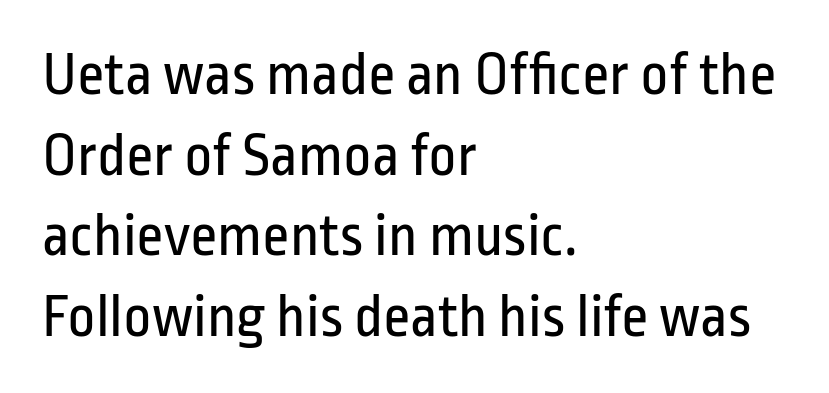
Is the letter spacing exaggerated? No — it looks like the ordinary default. Each stroke keeps to a modest, everyday thickness or less. Is the block centered? No — it sits flush against the left margin. This rendering employs a face without finishing strokes, i.e., a sans-serif. Only glyphs here, with clear space below each row. Upright lettering throughout.
